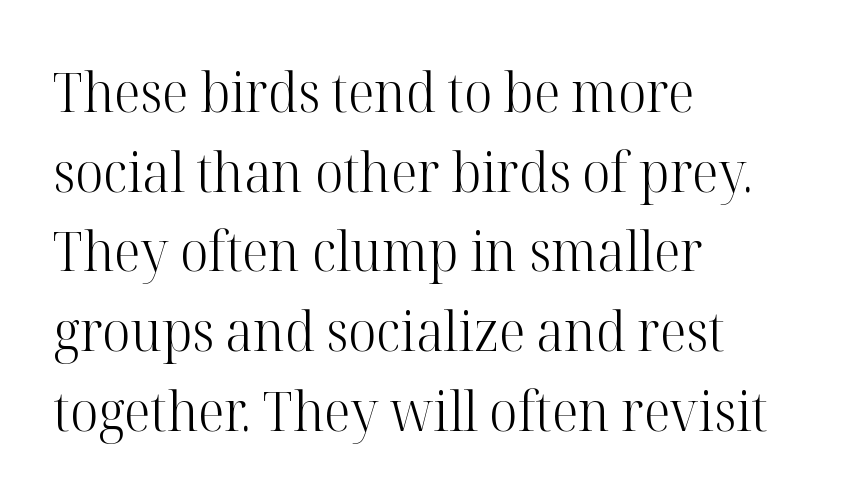
Q: Is the text bold? A: No.
Q: Is the text italic (slanted)? A: No, it is upright.
Q: Is the typeface a serif or a sans-serif typeface? A: Serif.
Q: Is the text underlined? A: No.
Q: How is the paragraph aligned? A: Left-aligned.
Q: Is the spacing between letters normal or unusually wide? A: Normal.
Q: Is the spacing between lines tight, normal or loose? A: Normal.
Q: Width (condensed, normal, or wide)? A: Normal.
Q: Stroke contrast? A: High.
Q: x-height? A: Medium.
Q: Monospaced? A: No.
